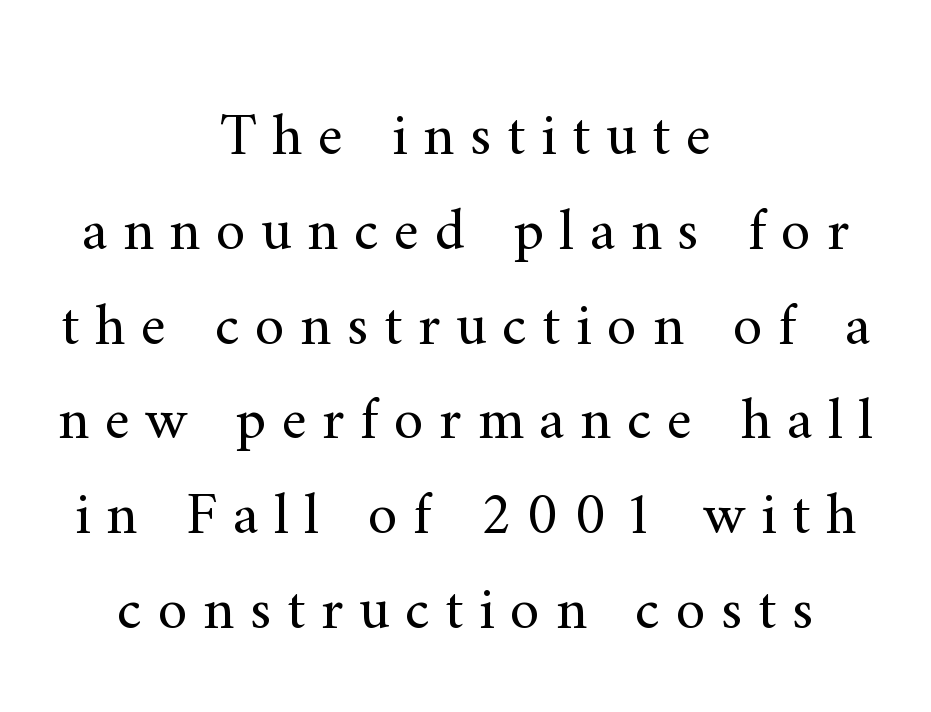
{"serif": "yes", "italic": "no", "bold": "no", "weight": "regular", "width": "normal", "stroke_contrast": "medium", "x_height": "small", "monospaced": "no", "underline": "no", "align": "center", "line_spacing": "normal", "line_spacing_ratio": 1.58, "letter_spacing": "wide", "letter_spacing_em": 0.26, "glyph_px": 60}
